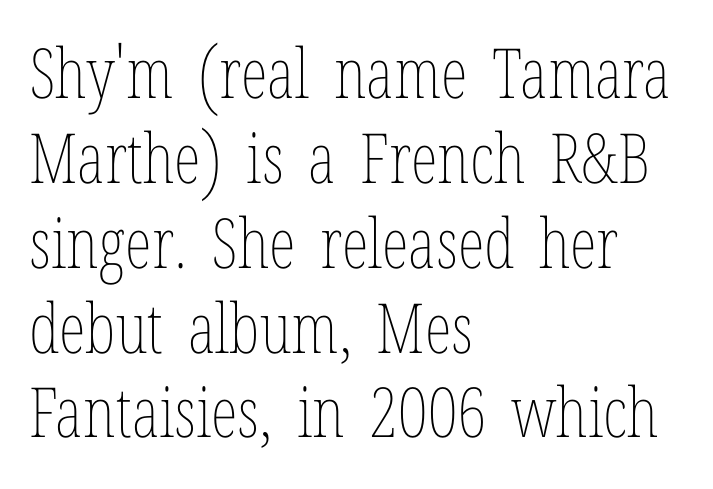
Posture: straight, roman, zero tilt. Every row of glyphs begins at an identical x-position on the left. The typesetting does not lean heavy: it is not bold. The glyphs are unaccompanied by any horizontal stroke below them. In terms of letterspacing, this is plain default setting.
